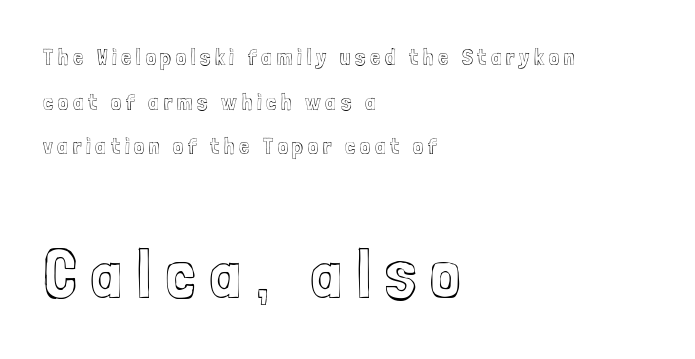
The letters stand straight up with perfectly vertical stems. Loosely led — the rows are spread out. Each letter keeps its own natural width here, so spacing adapts to shape. Letter spacing: wide. The space beneath each line is pristine and unruled.
